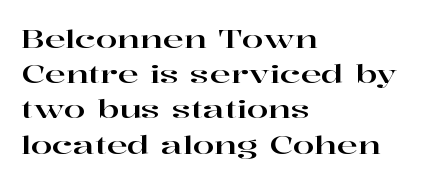
Posture: straight, roman, zero tilt. This rendering uses left alignment, leaving the right contour irregular. This sample keeps an unexceptional amount of space between lines. Bare-footed words on every line.
